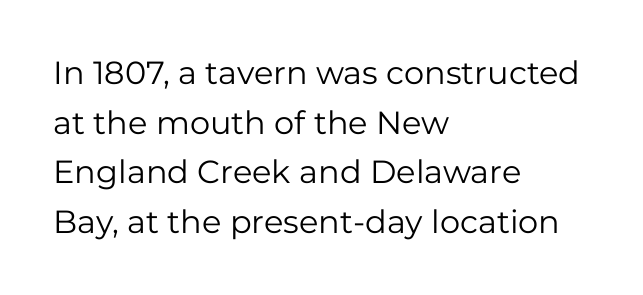
{"serif": "no", "italic": "no", "bold": "no", "weight": "regular", "width": "normal", "stroke_contrast": "low", "x_height": "medium", "monospaced": "no", "underline": "no", "align": "left", "line_spacing": "normal", "line_spacing_ratio": 1.55, "letter_spacing": "normal", "letter_spacing_em": 0.0, "glyph_px": 32}
